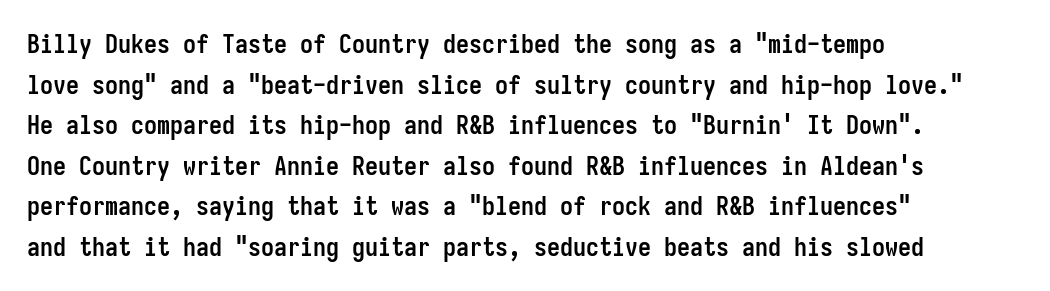
Q: Is the text bold? A: Yes.
Q: Is the text italic (slanted)? A: No, it is upright.
Q: Is the text underlined? A: No.
Q: How is the paragraph aligned? A: Left-aligned.
Q: Is the spacing between letters normal or unusually wide? A: Normal.
Q: Is the spacing between lines tight, normal or loose? A: Normal.
